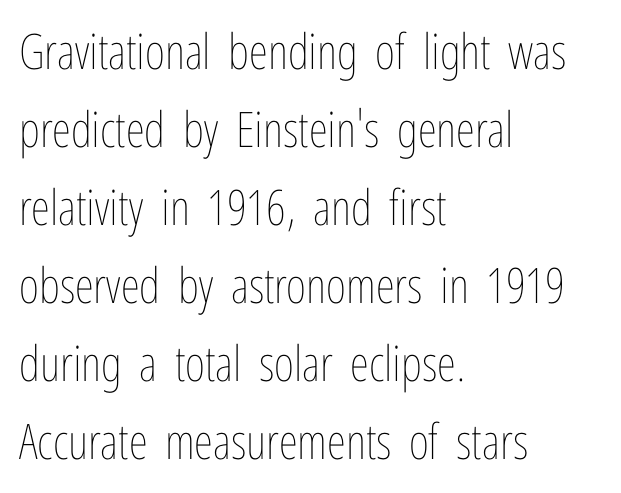
{"italic": "no", "bold": "no", "weight": "thin", "width": "condensed", "stroke_contrast": "low", "x_height": "medium", "monospaced": "no", "underline": "no", "align": "left", "line_spacing": "normal", "line_spacing_ratio": 1.59, "letter_spacing": "normal", "letter_spacing_em": 0.0, "glyph_px": 49}
